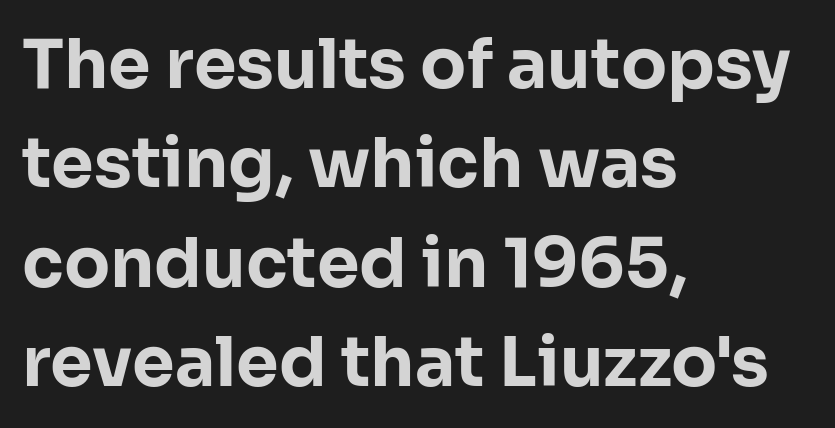
{"serif": "no", "italic": "no", "bold": "yes", "weight": "bold", "width": "normal", "stroke_contrast": "low", "x_height": "medium", "monospaced": "no", "underline": "no", "align": "left", "line_spacing": "normal", "line_spacing_ratio": 1.46, "letter_spacing": "normal", "letter_spacing_em": 0.0, "glyph_px": 68}
